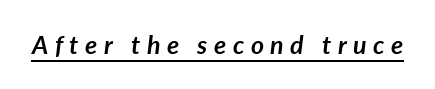
The text carries the slant typical of an italic or oblique font. Observe the wide spacing: letters keep a clear distance from each other. Notice how thick the strokes are: this is what a full bold looks like. A continuous stroke trails under the words, as in a hyperlink.
